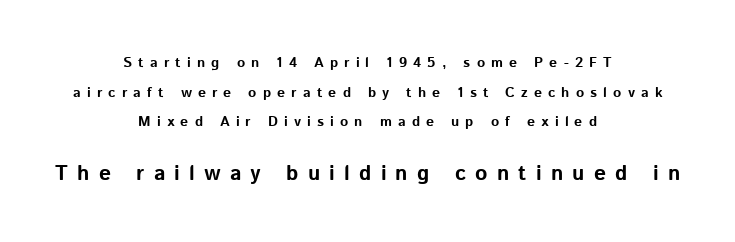
Q: Is the text bold? A: Yes.
Q: Is the text italic (slanted)? A: No, it is upright.
Q: Is the text underlined? A: No.
Q: How is the paragraph aligned? A: Centered.
Q: Is the spacing between letters normal or unusually wide? A: Unusually wide.
Q: Is the spacing between lines tight, normal or loose? A: Loose.
Q: Which block of text is set in a larger size, the first (top) or the second (bottom)? A: The second (bottom) one.
